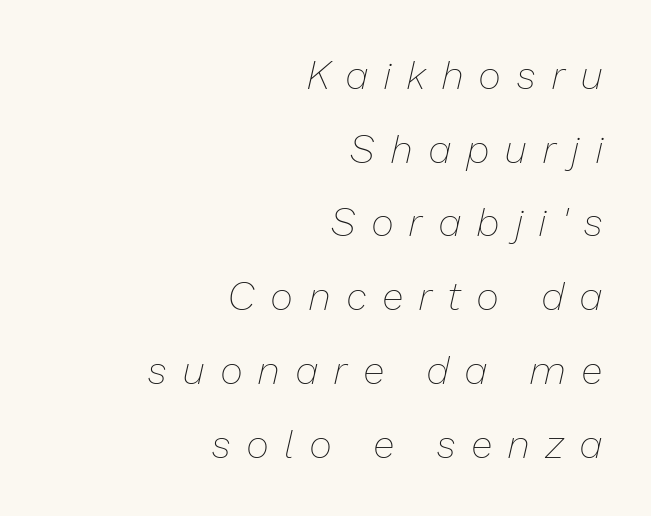
Notice how the passage keeps a crisp vertical edge on the right only. The rendering applies a slant to the glyphs. Is this a fixed-width face? No — the glyphs have proportional, varying widths. The strip under each line holds only bare page. The passage shown is not bold in any degree.
